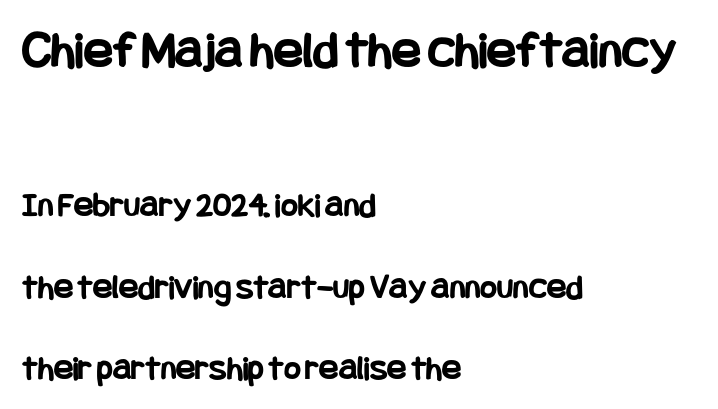
The lines are spread far apart with generous leading. The type family on display is of the sans-serif kind. Words float on clear page, feet unadorned. Characters follow at the spacing the type designer built in.
